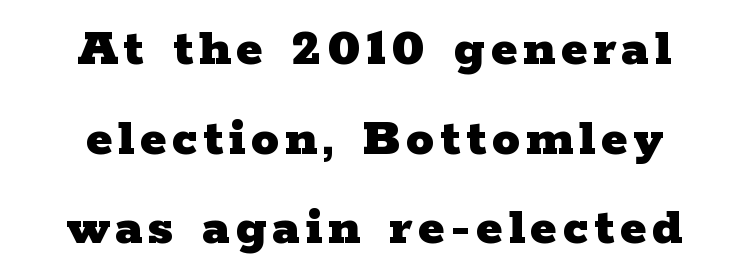
The image shows 56 px heavy, wide serif type, upright; set centered, normal line spacing (1.6x), not underlined; low stroke contrast and a medium x-height.
